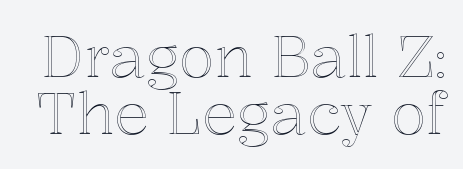
Rule under the text: the space is simply empty. You could barely slide anything between these rows. The passage shown is typed in a proportional face where columns would drift. Standard letterfit; no display-style spreading of the glyphs. Italic? Not at all — the glyphs are vertical.
